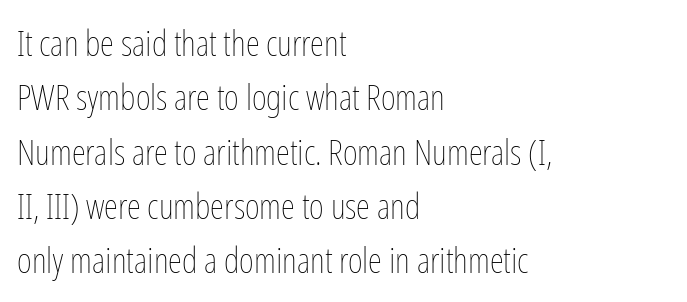
Q: Is the text bold? A: No.
Q: Is the text italic (slanted)? A: No, it is upright.
Q: Is the text underlined? A: No.
Q: How is the paragraph aligned? A: Left-aligned.
Q: Is the spacing between letters normal or unusually wide? A: Normal.
Q: Is the spacing between lines tight, normal or loose? A: Normal.
Q: Width (condensed, normal, or wide)? A: Condensed.
Q: Stroke contrast? A: Low.
Q: x-height? A: Medium.
Q: Monospaced? A: No.
